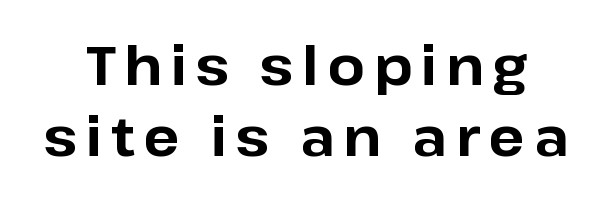
{"serif": "no", "italic": "no", "bold": "yes", "weight": "bold", "width": "normal", "stroke_contrast": "low", "x_height": "medium", "monospaced": "no", "underline": "no", "line_spacing": "normal", "line_spacing_ratio": 1.32, "glyph_px": 54}
